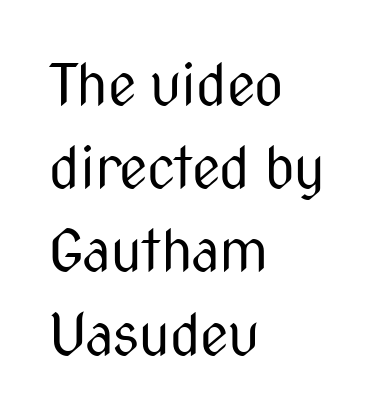
{"serif": "no", "italic": "no", "bold": "no", "weight": "regular", "width": "condensed", "stroke_contrast": "medium", "x_height": "medium", "monospaced": "no", "underline": "no", "align": "left", "line_spacing": "normal", "line_spacing_ratio": 1.46, "letter_spacing": "normal", "letter_spacing_em": 0.0, "glyph_px": 57}
